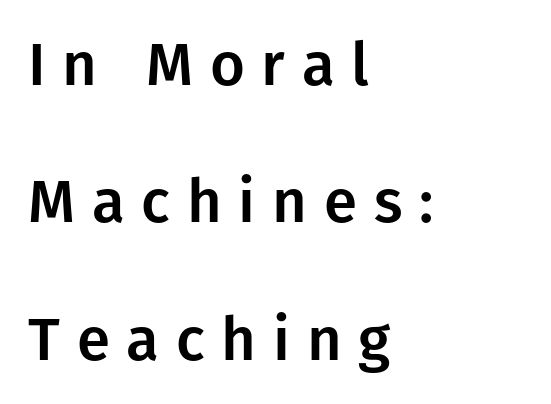
{"serif": "no", "italic": "no", "width": "normal", "stroke_contrast": "low", "x_height": "medium", "monospaced": "no", "underline": "no", "align": "left", "line_spacing": "loose", "line_spacing_ratio": 2.29, "letter_spacing": "wide", "letter_spacing_em": 0.28, "glyph_px": 60}
